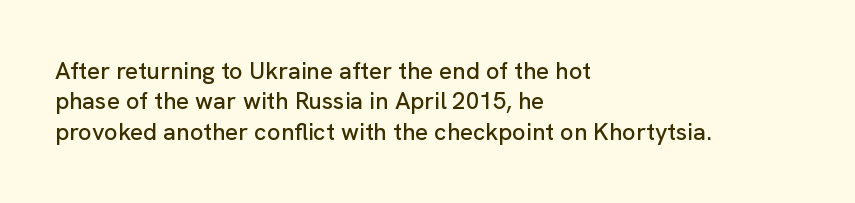
Q: Is the text italic (slanted)? A: No, it is upright.
Q: Is the text underlined? A: No.
Q: How is the paragraph aligned? A: Left-aligned.
Q: Is the spacing between letters normal or unusually wide? A: Normal.
Q: Is the spacing between lines tight, normal or loose? A: Normal.
